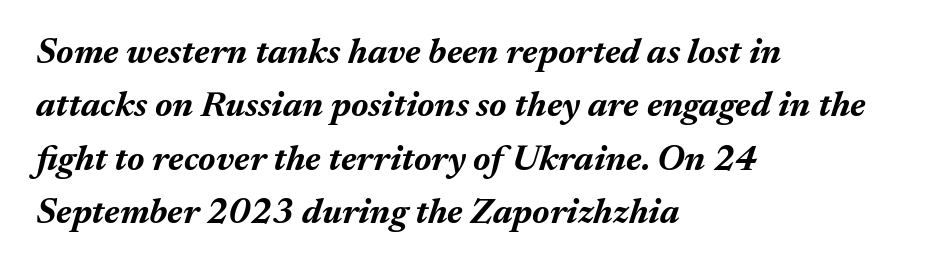
Q: Is the text bold? A: Yes.
Q: Is the text italic (slanted)? A: Yes, it leans right by about 17 degrees.
Q: Is the text underlined? A: No.
Q: How is the paragraph aligned? A: Left-aligned.
Q: Is the spacing between letters normal or unusually wide? A: Normal.
Q: Is the spacing between lines tight, normal or loose? A: Normal.
Q: Width (condensed, normal, or wide)? A: Normal.
Q: Stroke contrast? A: Medium.
Q: x-height? A: Medium.
Q: Monospaced? A: No.
